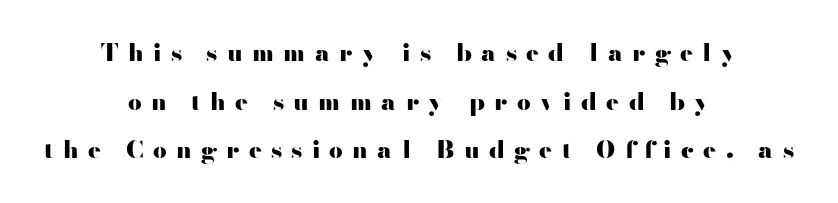
Quick note: not italic, upright. Students, note that the glyphs here are deliberately spaced far apart. Plain, unruled lines of type. Weight check: bold — yes, fully. Interline gaps are noticeably wide in this sample.
